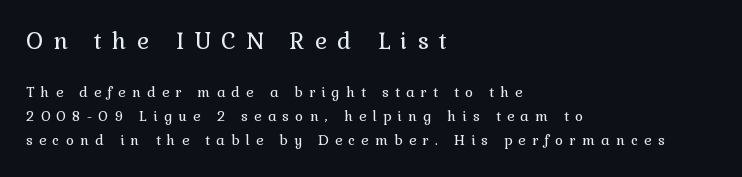
The image shows 23 px text type, upright; set left-aligned, normal line spacing (1.7x), unusually wide letter spacing (+0.44 em), not underlined; the first (top) block is 1.64x larger.
